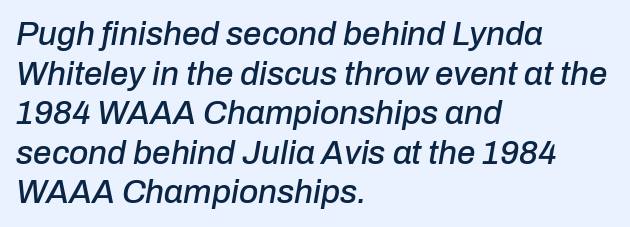
A typesetter would call this proportional, since set widths differ per character. Standard letterfit; no display-style spreading of the glyphs. Italic: yes, the glyphs are oblique. Rule under the text: the space is simply empty. Horizontal alignment here is leftward, the default for most running prose.
